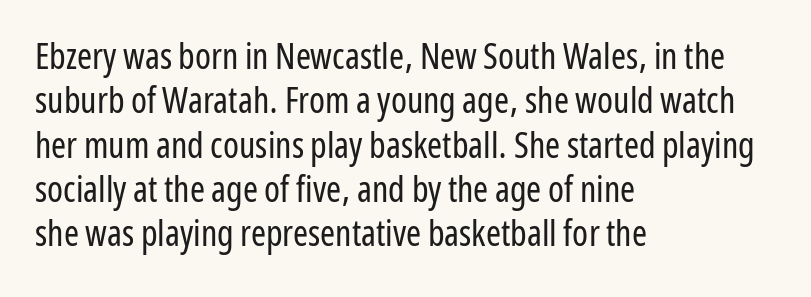
Think standard paragraph weight, or any step lighter than that. Spacing between characters is what you'd get straight out of the box. This sample uses an upright cut, with every glyph sitting square on the baseline. To sum up the face: it is a sans, with no serifs. The passage shown is typed in a proportional face where columns would drift.
